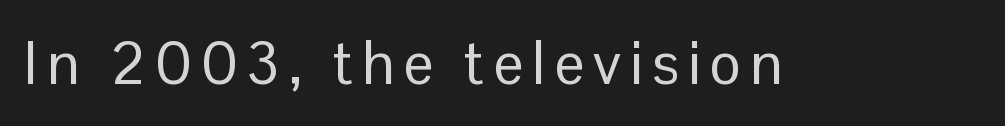
No word sits above an underline. It's the straight-up-and-down kind of type. Do the characters align in a grid? No, the font is proportional. The typeface chosen for these lines omits serifs.
